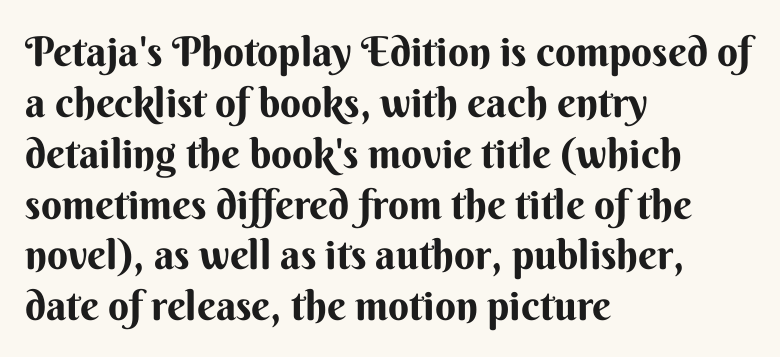
Q: Is the text bold? A: Yes.
Q: Is the text italic (slanted)? A: No, it is upright.
Q: Is the typeface a serif or a sans-serif typeface? A: Sans-serif.
Q: Is the text underlined? A: No.
Q: How is the paragraph aligned? A: Left-aligned.
Q: Is the spacing between letters normal or unusually wide? A: Normal.
Q: Width (condensed, normal, or wide)? A: Normal.
Q: Stroke contrast? A: Medium.
Q: x-height? A: Small.
Q: Monospaced? A: No.
